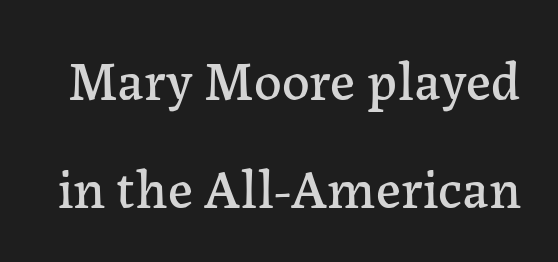
{"serif": "yes", "italic": "no", "width": "normal", "stroke_contrast": "low", "x_height": "medium", "monospaced": "no", "underline": "no", "line_spacing": "loose", "line_spacing_ratio": 1.96, "letter_spacing": "normal", "letter_spacing_em": 0.0, "glyph_px": 55}
